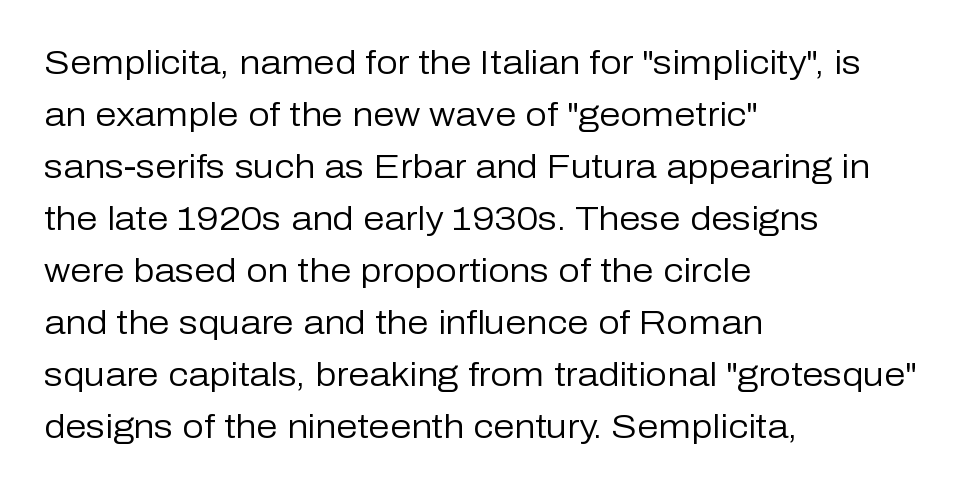
{"serif": "no", "italic": "no", "bold": "no", "weight": "regular", "width": "normal", "stroke_contrast": "low", "x_height": "medium", "monospaced": "no", "underline": "no", "align": "left", "line_spacing": "normal", "line_spacing_ratio": 1.53, "letter_spacing": "normal", "letter_spacing_em": 0.0, "glyph_px": 34}
